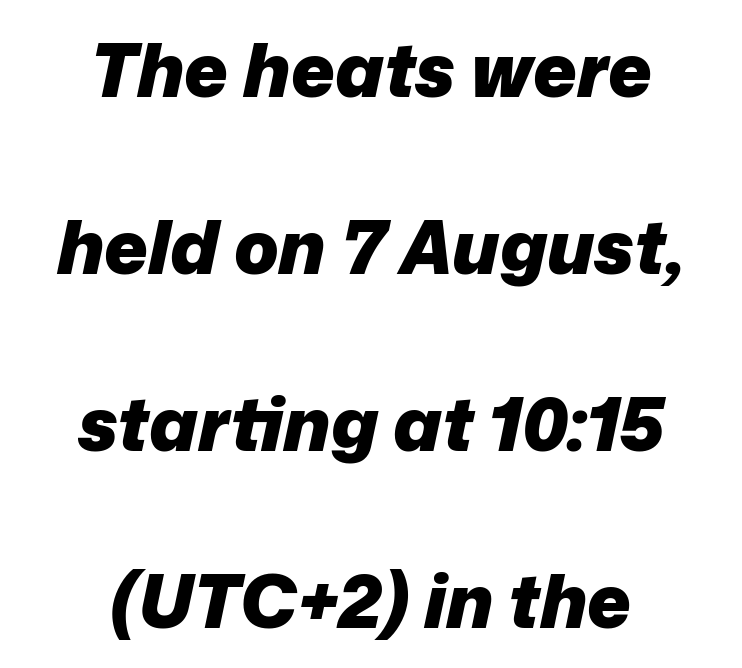
The image shows 74 px heavy type, italic (leaning right); set centered, loose line spacing (2.39x), normal letter spacing, not underlined; low stroke contrast and a medium x-height.
